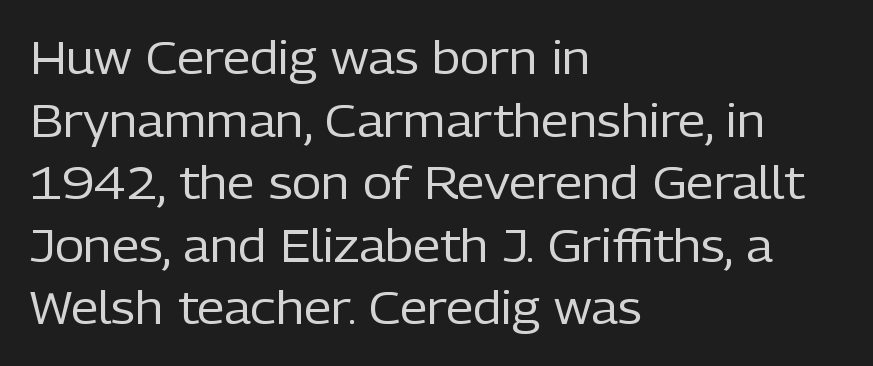
{"serif": "no", "italic": "no", "bold": "no", "weight": "regular", "width": "normal", "stroke_contrast": "low", "x_height": "medium", "monospaced": "no", "underline": "no", "align": "left", "line_spacing": "normal", "line_spacing_ratio": 1.39, "letter_spacing": "normal", "letter_spacing_em": 0.0, "glyph_px": 45}
